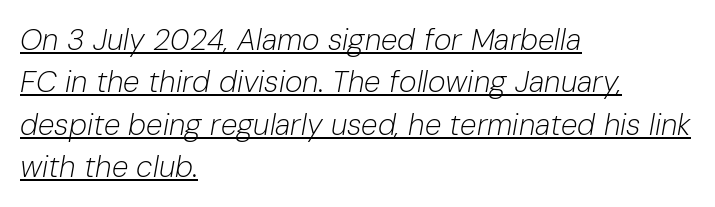
This sample is left-justified, so line endings fall wherever the words run out. Style check: oblique. This sample has the flowing, uneven cadence of proportional lettering. Students, observe: this is what conventionally led text looks like. What decoration does the sample have? An underline.
